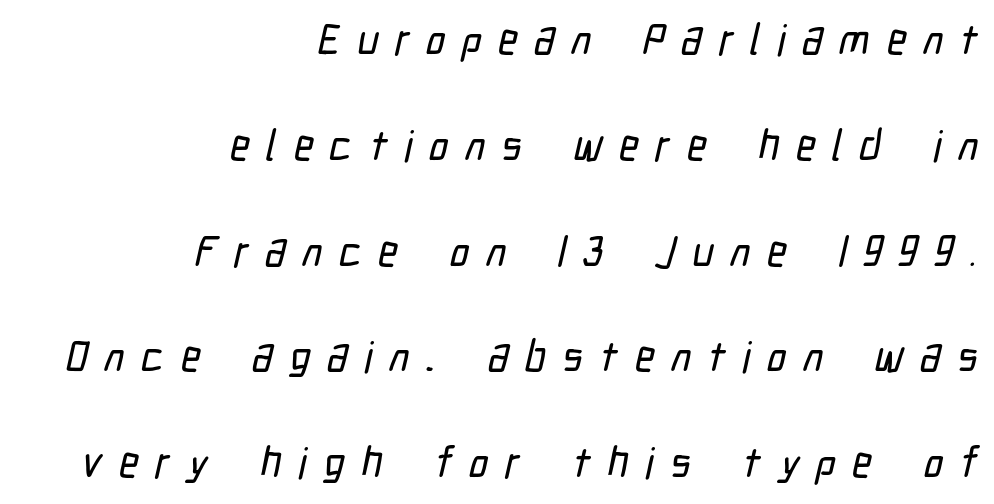
{"serif": "no", "width": "condensed", "stroke_contrast": "low", "x_height": "medium", "monospaced": "no", "underline": "no", "align": "right", "line_spacing": "loose", "line_spacing_ratio": 2.46, "letter_spacing": "wide", "letter_spacing_em": 0.38, "glyph_px": 43}
